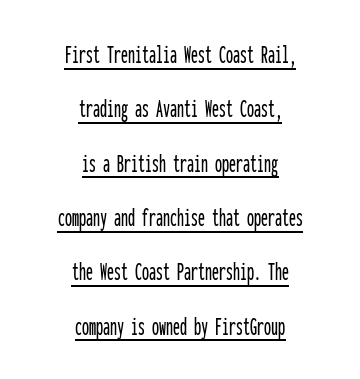
These lines were composed using upright roman letters. Baseline-to-baseline distance is far greater than the letter height. Teacher's note: observe the equal gaps on both sides — that is centered alignment. Look at the tracking — it's just the regular setting, nothing added.
